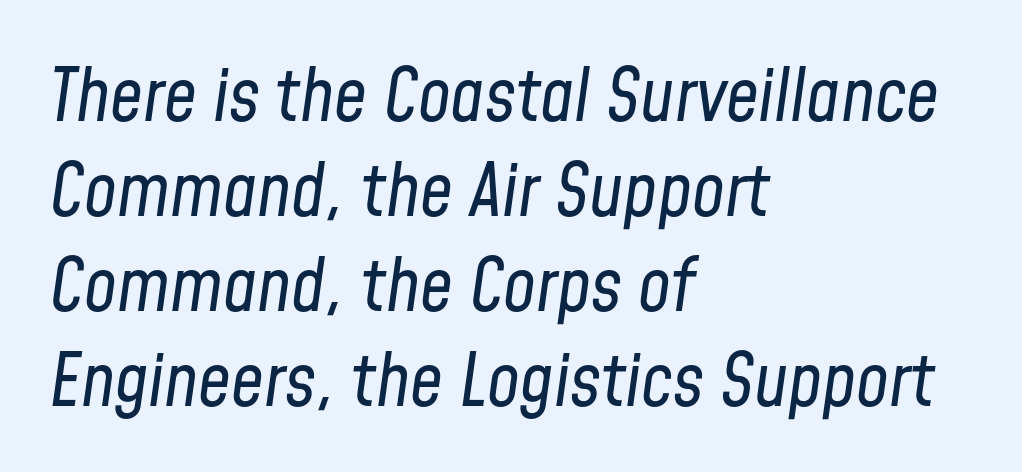
Q: Is the text bold? A: No.
Q: Is the text italic (slanted)? A: Yes, it leans right by about 8 degrees.
Q: Is the text underlined? A: No.
Q: How is the paragraph aligned? A: Left-aligned.
Q: Is the spacing between letters normal or unusually wide? A: Normal.
Q: Is the spacing between lines tight, normal or loose? A: Normal.
Q: Width (condensed, normal, or wide)? A: Condensed.
Q: Stroke contrast? A: Low.
Q: x-height? A: Medium.
Q: Monospaced? A: No.
